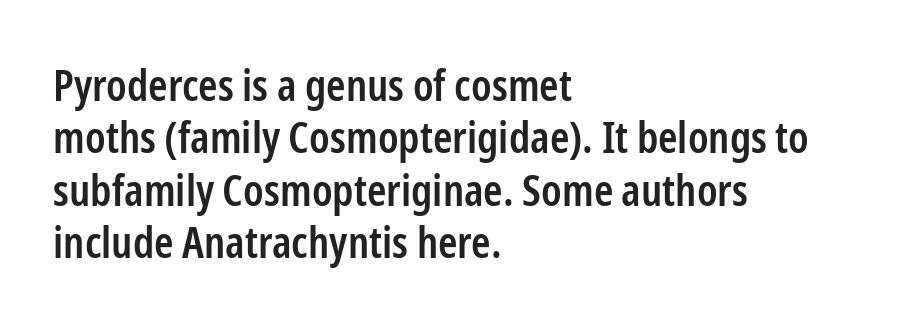
Q: Is the text bold? A: Semi-bold.
Q: Is the text italic (slanted)? A: No, it is upright.
Q: Is the typeface a serif or a sans-serif typeface? A: Sans-serif.
Q: Is the text underlined? A: No.
Q: How is the paragraph aligned? A: Left-aligned.
Q: Is the spacing between letters normal or unusually wide? A: Normal.
Q: Width (condensed, normal, or wide)? A: Condensed.
Q: Stroke contrast? A: Low.
Q: x-height? A: Medium.
Q: Monospaced? A: No.
